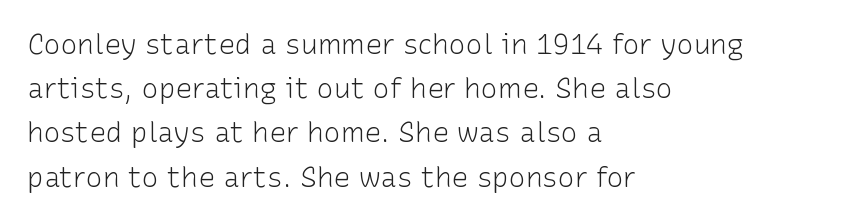
{"serif": "no", "italic": "no", "bold": "no", "weight": "light", "width": "normal", "stroke_contrast": "low", "x_height": "medium", "monospaced": "no", "underline": "no", "align": "left", "line_spacing": "normal", "line_spacing_ratio": 1.58, "letter_spacing": "normal", "letter_spacing_em": 0.0, "glyph_px": 28}
